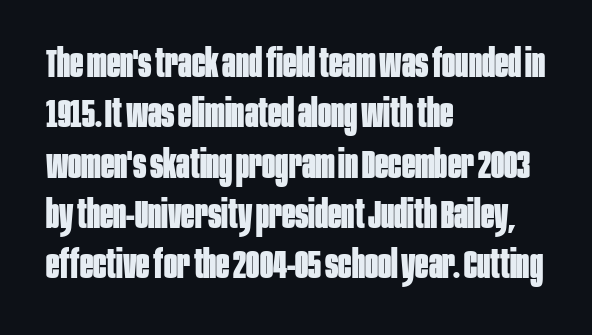
{"serif": "no", "italic": "no", "bold": "yes", "weight": "bold", "width": "condensed", "stroke_contrast": "low", "x_height": "large", "monospaced": "no", "underline": "no", "align": "left", "line_spacing": "normal", "line_spacing_ratio": 1.29, "letter_spacing": "normal", "letter_spacing_em": 0.0, "glyph_px": 39}
